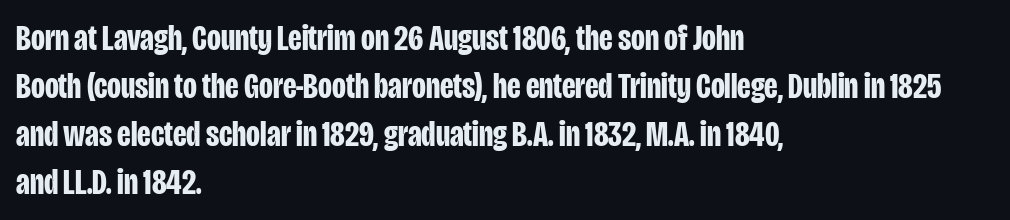
Q: Is the text bold? A: Yes.
Q: Is the text italic (slanted)? A: No, it is upright.
Q: Is the typeface a serif or a sans-serif typeface? A: Sans-serif.
Q: Is the text underlined? A: No.
Q: How is the paragraph aligned? A: Left-aligned.
Q: Is the spacing between letters normal or unusually wide? A: Normal.
Q: Is the spacing between lines tight, normal or loose? A: Normal.
Q: Width (condensed, normal, or wide)? A: Condensed.
Q: Stroke contrast? A: Low.
Q: x-height? A: Large.
Q: Monospaced? A: No.
